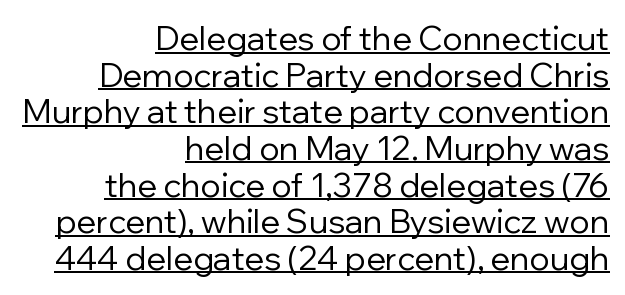
The image shows 33 px regular-weight sans-serif type, upright; set right-aligned, tight line spacing (1.11x), normal letter spacing, underlined; low stroke contrast and a medium x-height.
